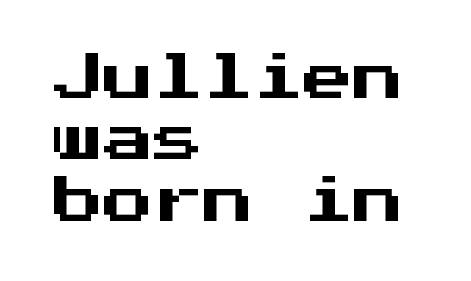
Q: Is the text italic (slanted)? A: No, it is upright.
Q: Is the typeface a serif or a sans-serif typeface? A: Sans-serif.
Q: Is the text underlined? A: No.
Q: How is the paragraph aligned? A: Left-aligned.
Q: Is the spacing between letters normal or unusually wide? A: Normal.
Q: Width (condensed, normal, or wide)? A: Normal.
Q: Stroke contrast? A: Medium.
Q: x-height? A: Medium.
Q: Monospaced? A: Yes.
